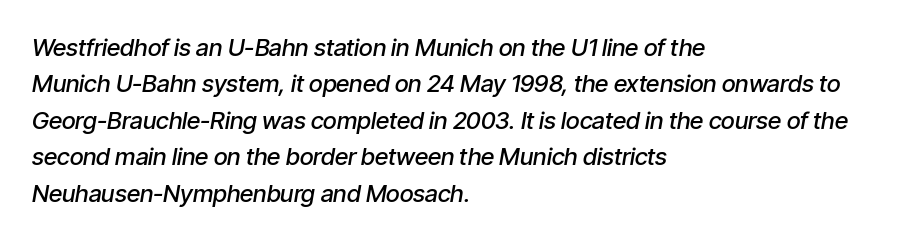
The image shows 24 px text type, italic (leaning right); set left-aligned, normal line spacing (1.52x), normal letter spacing, not underlined.
